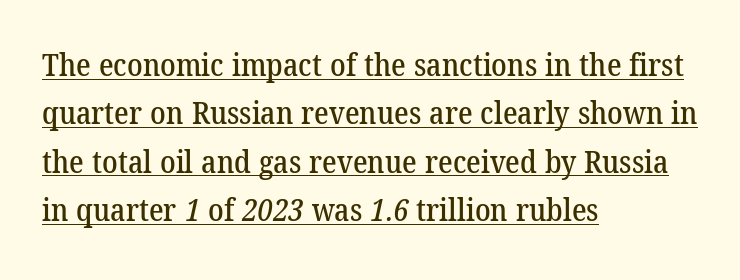
The image shows 31 px serif type; set left-aligned, normal line spacing (1.56x), normal letter spacing, underlined; low stroke contrast and a medium x-height.
